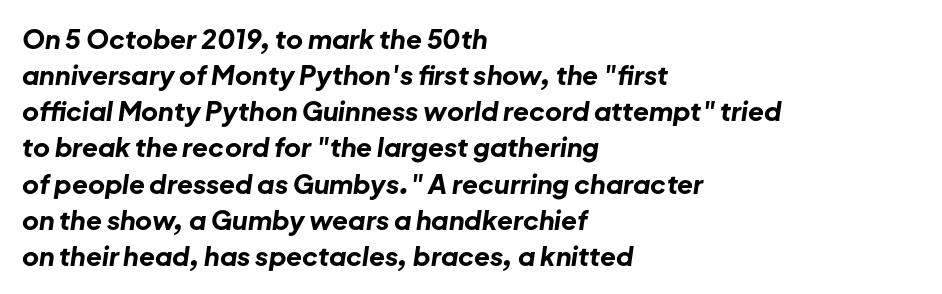
Typographic density is high because the face is bold. The space directly below the letters is spotless. Summary of vertical rhythm: regular, with standard interline spacing. Here the glyphs are tracked normally, forming tight word shapes.
